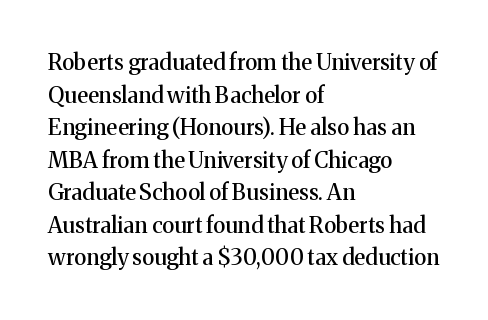
The string is rendered with underlining switched off. Successive baselines arrive at the customary interval. The paragraph shown leans on its left margin. Do the letters lean? They stand straight. The passage shown has conventional tracking throughout.
